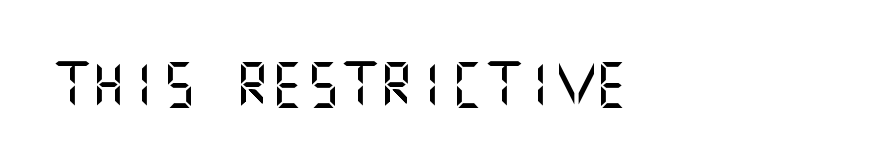
Type without underlining. There is no visible air inserted between adjacent glyphs. Type style note: lacks serifs. Nope, not italic — everything's standing straight.
